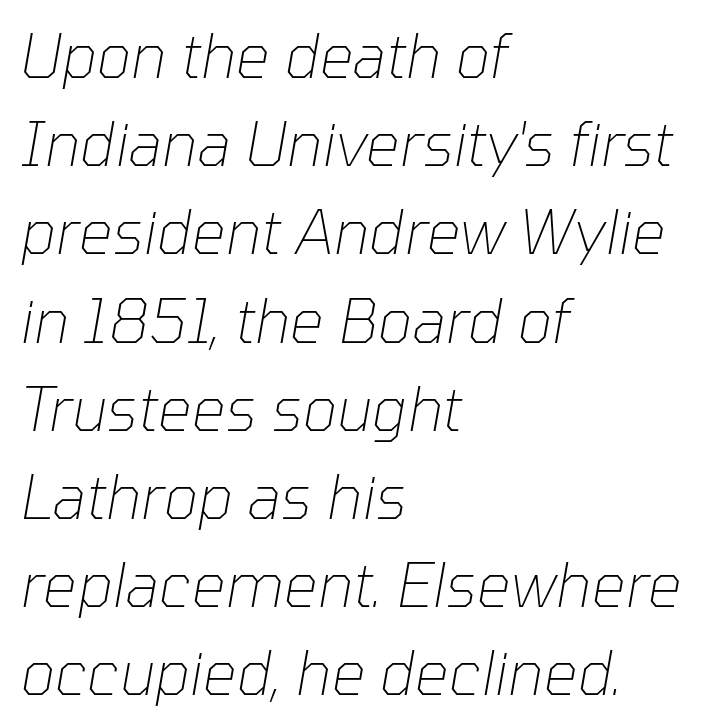
Teacher's note: observe the even left margin — that is flush-left alignment. The area under the type is left untouched. Standard letterfit; no display-style spreading of the glyphs. How would I describe the line gaps? Plain and ordinary.
